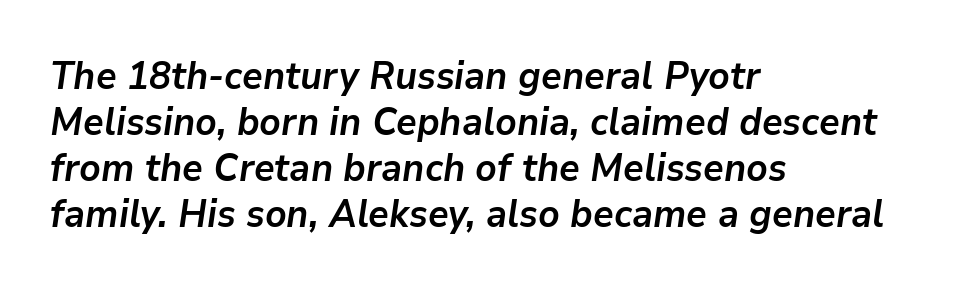
Q: Is the text bold? A: Yes.
Q: Is the text italic (slanted)? A: Yes, it leans right by about 9 degrees.
Q: Is the text underlined? A: No.
Q: How is the paragraph aligned? A: Left-aligned.
Q: Is the spacing between letters normal or unusually wide? A: Normal.
Q: Width (condensed, normal, or wide)? A: Normal.
Q: Stroke contrast? A: Low.
Q: x-height? A: Medium.
Q: Monospaced? A: No.
